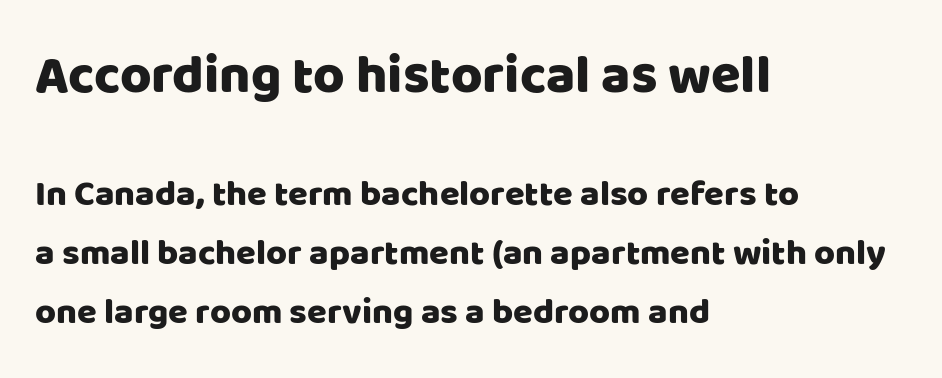
Q: Is the text italic (slanted)? A: No, it is upright.
Q: Is the typeface a serif or a sans-serif typeface? A: Sans-serif.
Q: Is the text underlined? A: No.
Q: How is the paragraph aligned? A: Left-aligned.
Q: Is the spacing between letters normal or unusually wide? A: Normal.
Q: Is the spacing between lines tight, normal or loose? A: Normal.
Q: Which block of text is set in a larger size, the first (top) or the second (bottom)? A: The first (top) one.
Q: Width (condensed, normal, or wide)? A: Normal.
Q: Stroke contrast? A: Low.
Q: x-height? A: Large.
Q: Monospaced? A: No.
